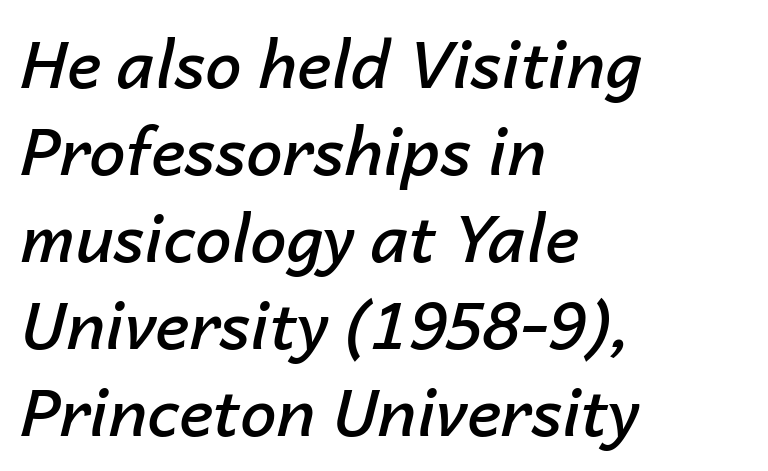
These lines are rendered in a variable-pitch font. No extra tracking has been applied to these lines. Vertical spacing — default. Would a proofreader flag this as italicized? Yes. Caption: multi-line text, flush left, ragged right. The strip under each line holds only bare page.
